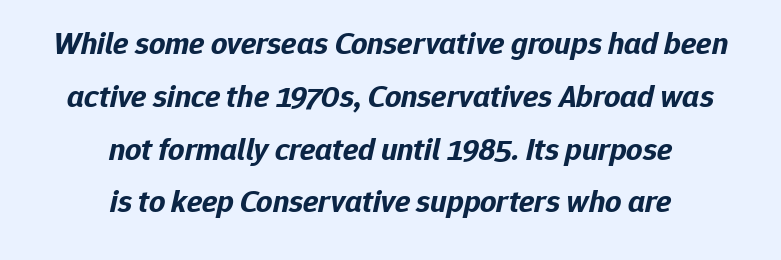
Q: Is the text bold? A: Yes.
Q: Is the text italic (slanted)? A: Yes, it leans right by about 12 degrees.
Q: Is the text underlined? A: No.
Q: How is the paragraph aligned? A: Centered.
Q: Is the spacing between letters normal or unusually wide? A: Normal.
Q: Is the spacing between lines tight, normal or loose? A: Normal.
Q: Width (condensed, normal, or wide)? A: Normal.
Q: Stroke contrast? A: Low.
Q: x-height? A: Medium.
Q: Monospaced? A: No.
